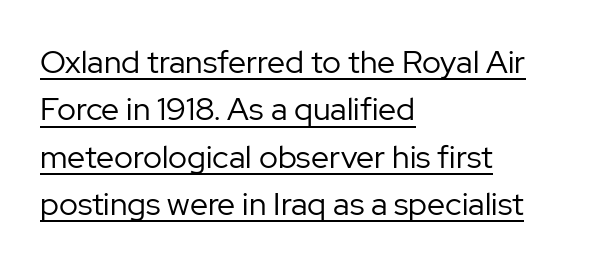
Q: Is the text bold? A: No.
Q: Is the text italic (slanted)? A: No, it is upright.
Q: Is the typeface a serif or a sans-serif typeface? A: Sans-serif.
Q: Is the text underlined? A: Yes.
Q: How is the paragraph aligned? A: Left-aligned.
Q: Is the spacing between letters normal or unusually wide? A: Normal.
Q: Is the spacing between lines tight, normal or loose? A: Normal.
Q: Width (condensed, normal, or wide)? A: Normal.
Q: Stroke contrast? A: Low.
Q: x-height? A: Medium.
Q: Monospaced? A: No.
